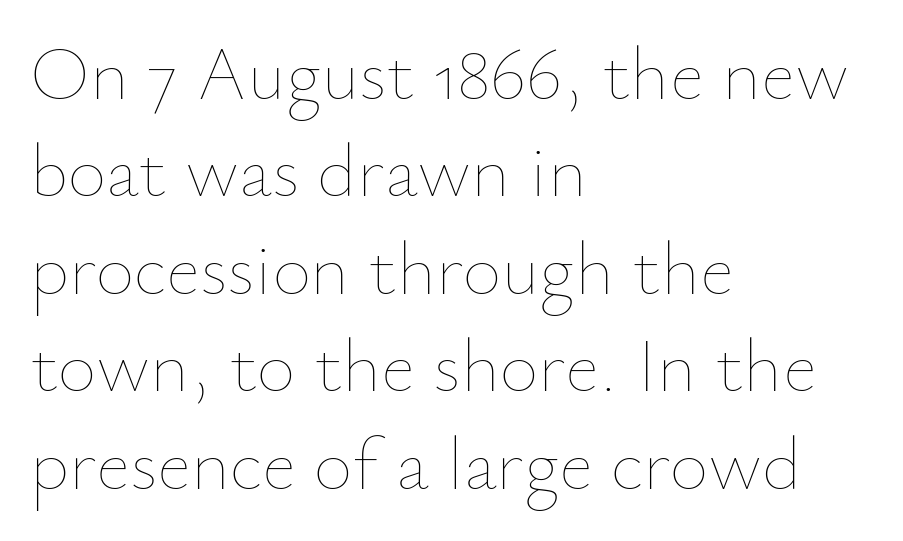
Q: Is the text bold? A: No.
Q: Is the text italic (slanted)? A: No, it is upright.
Q: Is the text underlined? A: No.
Q: How is the paragraph aligned? A: Left-aligned.
Q: Is the spacing between letters normal or unusually wide? A: Normal.
Q: Is the spacing between lines tight, normal or loose? A: Normal.
Q: Width (condensed, normal, or wide)? A: Normal.
Q: Stroke contrast? A: Low.
Q: x-height? A: Small.
Q: Monospaced? A: No.
